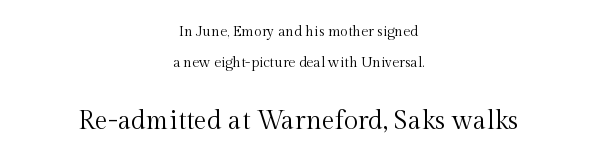
{"italic": "no", "bold": "no", "underline": "no", "align": "center", "line_spacing": "loose", "line_spacing_ratio": 2.19, "letter_spacing": "normal", "letter_spacing_em": 0.0, "larger_block": "second", "size_ratio": 1.86, "glyph_px": 26}
